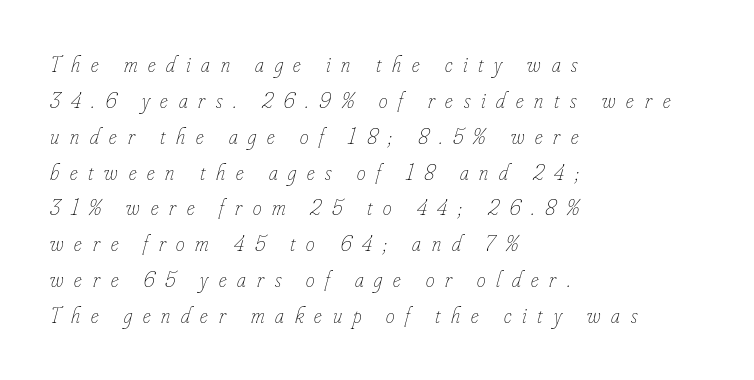
{"italic": "yes", "lean": "right", "slant_degrees": 16, "bold": "no", "underline": "no", "align": "left", "line_spacing": "normal", "line_spacing_ratio": 1.63, "letter_spacing": "wide", "letter_spacing_em": 0.49, "glyph_px": 22}
